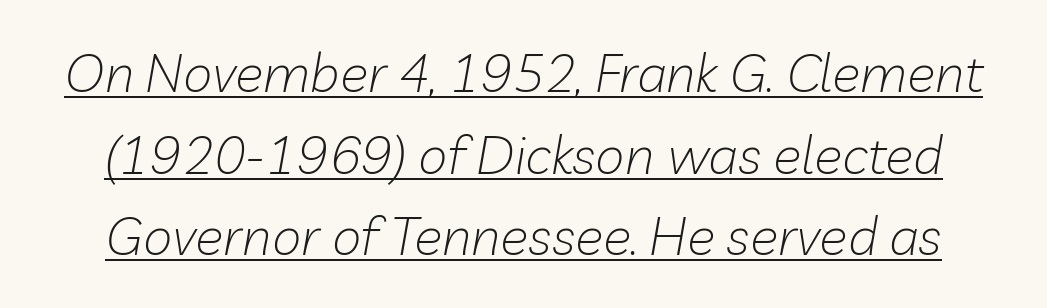
Q: Is the text bold? A: No.
Q: Is the text italic (slanted)? A: Yes, it leans right by about 10 degrees.
Q: Is the text underlined? A: Yes.
Q: Is the spacing between letters normal or unusually wide? A: Normal.
Q: Is the spacing between lines tight, normal or loose? A: Normal.
Q: Width (condensed, normal, or wide)? A: Normal.
Q: Stroke contrast? A: Low.
Q: x-height? A: Medium.
Q: Monospaced? A: No.
